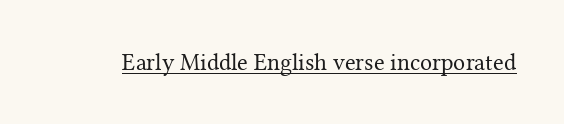
Underlined type. When letters stand straight like this, we call the style roman or upright. The line texture is even and compact thanks to regular tracking. The strokes carry an ordinary text weight at most.
